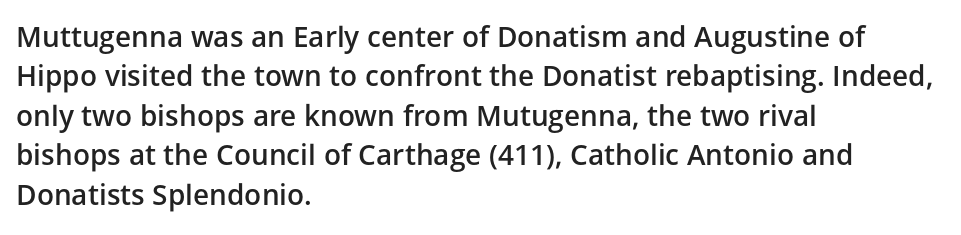
The image shows 28 px semibold sans-serif type, upright; set left-aligned, normal line spacing (1.41x), normal letter spacing, not underlined; low stroke contrast and a medium x-height.
